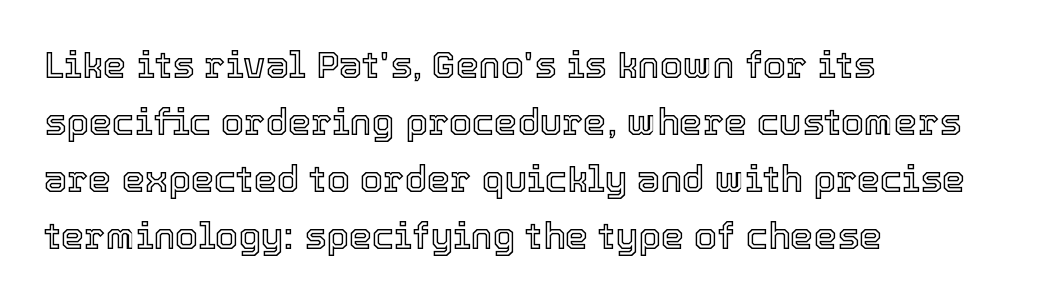
The image shows 37 px text type, upright; set left-aligned, normal line spacing (1.54x), normal letter spacing, not underlined; a medium x-height.
